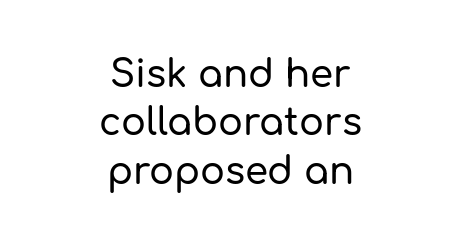
Q: Is the text italic (slanted)? A: No, it is upright.
Q: Is the typeface a serif or a sans-serif typeface? A: Sans-serif.
Q: Is the text underlined? A: No.
Q: How is the paragraph aligned? A: Centered.
Q: Is the spacing between letters normal or unusually wide? A: Normal.
Q: Is the spacing between lines tight, normal or loose? A: Normal.
Q: Width (condensed, normal, or wide)? A: Normal.
Q: Stroke contrast? A: Low.
Q: x-height? A: Medium.
Q: Monospaced? A: No.
